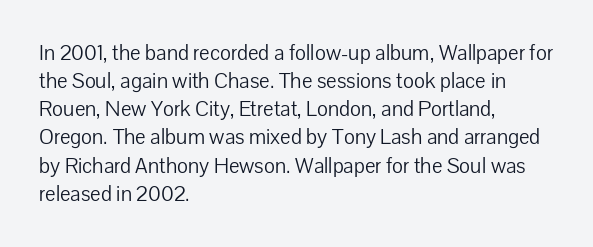
Visually the block forms a straight wall on the left and a jagged coastline on the right. Style check: upright. Bold? No — there's no thickening of the strokes. Notice how descenders clear the ascenders below comfortably — that's standard leading. Each word holds together tightly as a unit, with standard inter-letter gaps.
